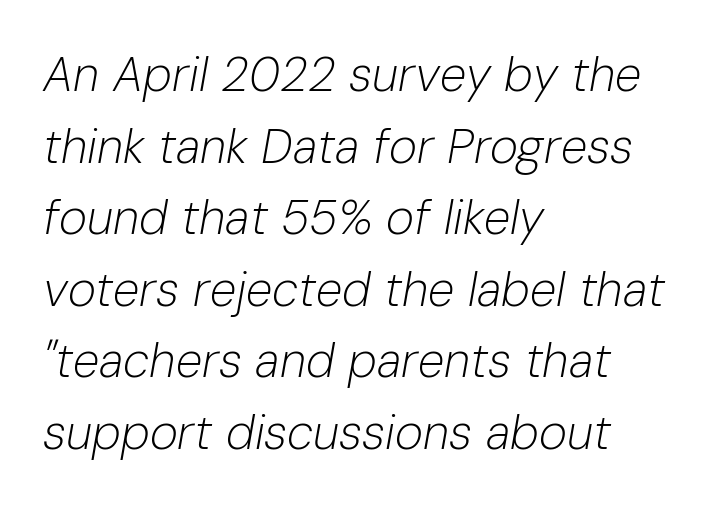
Q: Is the text bold? A: No.
Q: Is the text italic (slanted)? A: Yes, it leans right by about 10 degrees.
Q: Is the text underlined? A: No.
Q: How is the paragraph aligned? A: Left-aligned.
Q: Is the spacing between letters normal or unusually wide? A: Normal.
Q: Is the spacing between lines tight, normal or loose? A: Normal.
Q: Width (condensed, normal, or wide)? A: Normal.
Q: Stroke contrast? A: Low.
Q: x-height? A: Medium.
Q: Monospaced? A: No.
